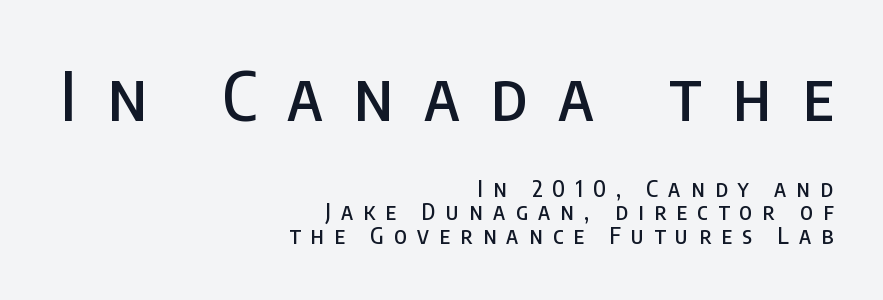
The image shows 68 px condensed sans-serif type, upright; set right-aligned, tight line spacing (1.01x), unusually wide letter spacing (+0.45 em), not underlined; the first (top) block is 2.96x larger; low stroke contrast and a large x-height.
